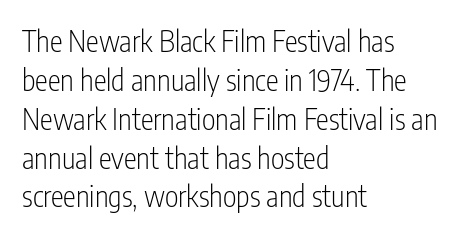
Compared with a typical body face, this is equally light or lighter still. Each row of text sits above clean, open space. This sample has the flowing, uneven cadence of proportional lettering. Nope, no serifs anywhere on these letters. Reading down the block, your eye returns to a fixed left position each line.
